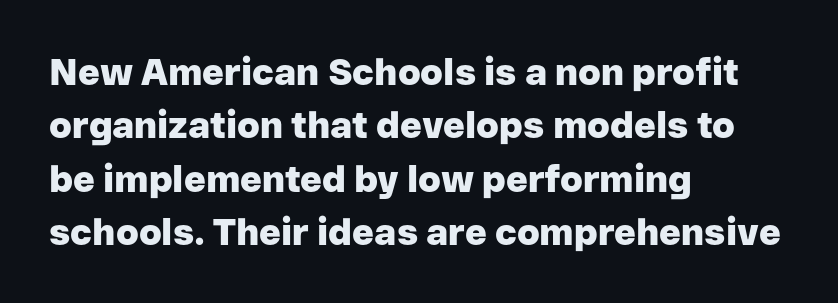
Set as a true bold cut, around the 700 mark. Regarding leading, the lines here are spaced in the standard way. The characters display no serif detailing; their extremities are plain. Visually the block forms a straight wall on the left and a jagged coastline on the right. These lines are rendered in a variable-pitch font.
